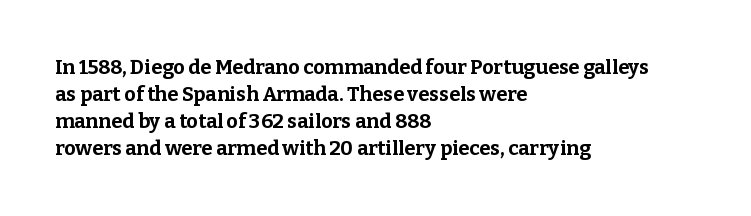
{"italic": "no", "bold": "yes", "underline": "no", "align": "left", "line_spacing": "normal", "line_spacing_ratio": 1.35, "letter_spacing": "normal", "letter_spacing_em": 0.0, "glyph_px": 20}
